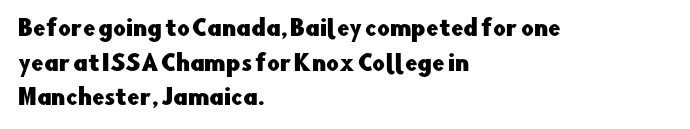
Q: Is the text italic (slanted)? A: No, it is upright.
Q: Is the text underlined? A: No.
Q: How is the paragraph aligned? A: Left-aligned.
Q: Is the spacing between letters normal or unusually wide? A: Normal.
Q: Is the spacing between lines tight, normal or loose? A: Normal.
